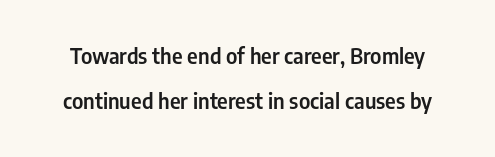
{"italic": "no", "underline": "no", "line_spacing": "loose", "line_spacing_ratio": 2.16, "letter_spacing": "normal", "letter_spacing_em": 0.0, "glyph_px": 21}
